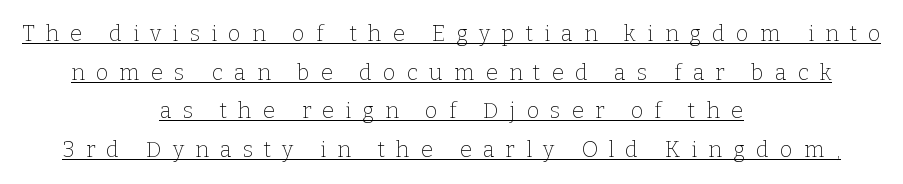
The image shows 22 px text type, upright; set centered, line spacing 1.76x, unusually wide letter spacing (+0.5 em), underlined.
